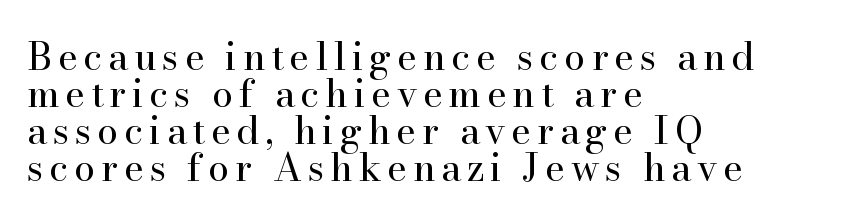
This sample has the flowing, uneven cadence of proportional lettering. Stems and bowls with no extra thickness — not bold. This sample uses an upright cut, with every glyph sitting square on the baseline. Little horizontal feet cap the strokes, marking this as serif type.
